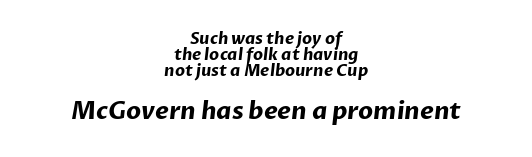
The image shows 24 px bold type; set centered, tight line spacing (1.0x), normal letter spacing, not underlined; the second (bottom) block is 1.5x larger.
